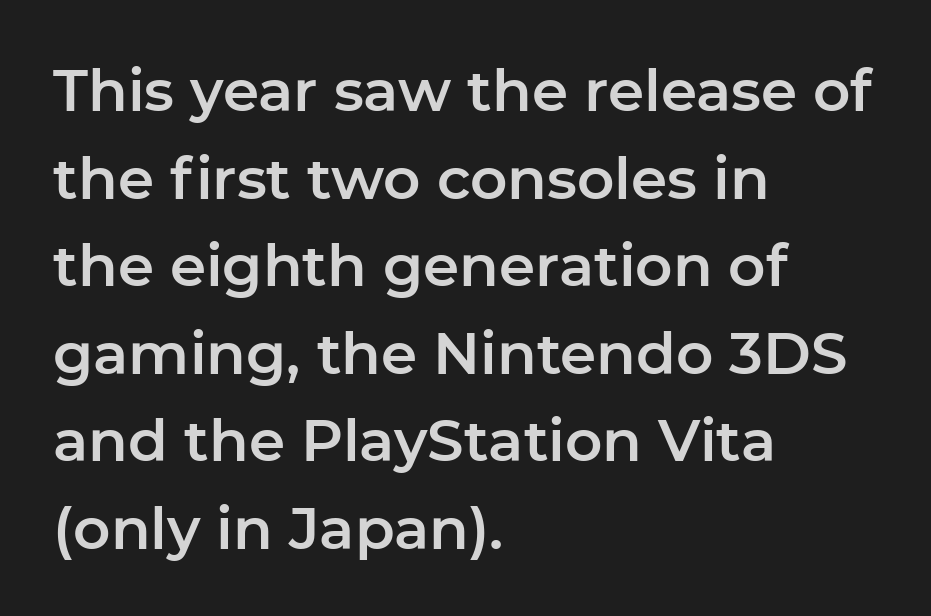
{"serif": "no", "italic": "no", "width": "normal", "stroke_contrast": "low", "x_height": "medium", "monospaced": "no", "underline": "no", "align": "left", "line_spacing": "normal", "line_spacing_ratio": 1.51, "letter_spacing": "normal", "letter_spacing_em": 0.0, "glyph_px": 58}
